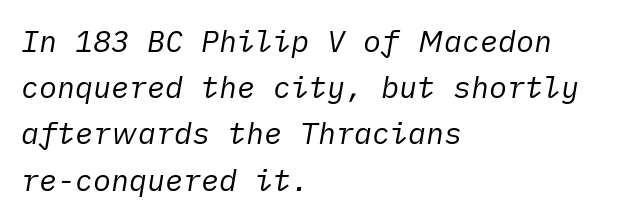
The image shows 30 px regular-weight type, italic (leaning right); set left-aligned, normal line spacing (1.54x), normal letter spacing, not underlined; low stroke contrast and a medium x-height.
